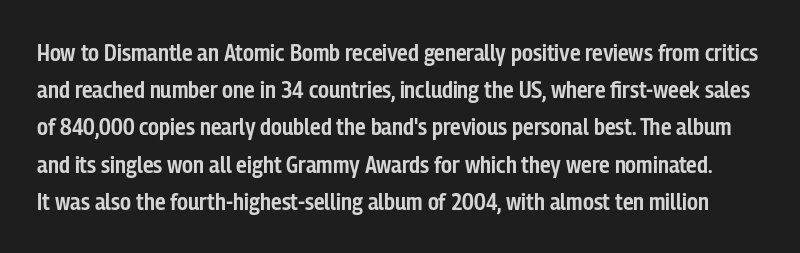
The image shows 24 px text type, upright; set normal line spacing (1.55x), normal letter spacing, not underlined.
